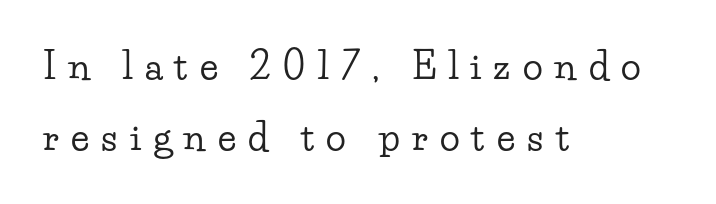
{"serif": "yes", "italic": "no", "width": "wide", "stroke_contrast": "low", "x_height": "small", "monospaced": "no", "underline": "no", "align": "left", "line_spacing": "loose", "line_spacing_ratio": 1.92, "letter_spacing": "wide", "letter_spacing_em": 0.33, "glyph_px": 37}
